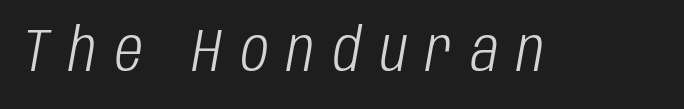
Would a proofreader flag this as italicized? Yes. The letters advance in unequal steps, a hallmark of proportional type. The face used here is rendered with a markedly widened letterfit. The space beneath each line is pristine and unruled. The passage shown is not bold in any degree.
